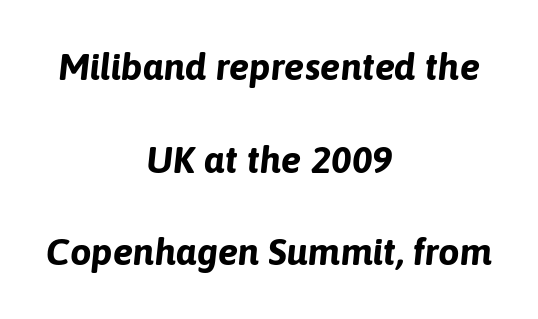
In terms of weight, the rendering is a true, heavy bold. The block of text is sparse from top to bottom, with ample space between rows. The passage shown is typed in a proportional face where columns would drift. The setting favours the middle, as headings and verse often do. Looking at the ascenders, they clearly lean.
